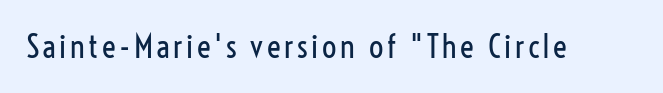
The glyphs are unaccompanied by any horizontal stroke below them. Nothing heavy about these letters — not bold at all. Here the designer chose a conventional face with non-uniform glyph widths. This sample uses an upright cut, with every glyph sitting square on the baseline. Nope, no serifs anywhere on these letters.
